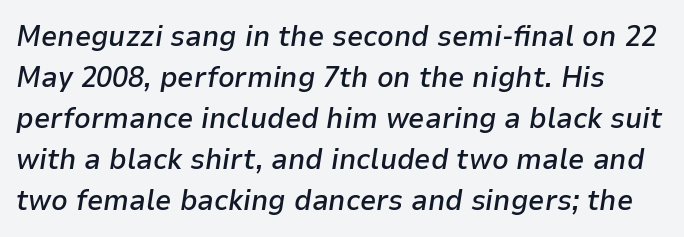
The image shows 29 px semibold type, italic (leaning right); set normal line spacing (1.41x), normal letter spacing, not underlined; low stroke contrast and a medium x-height.
